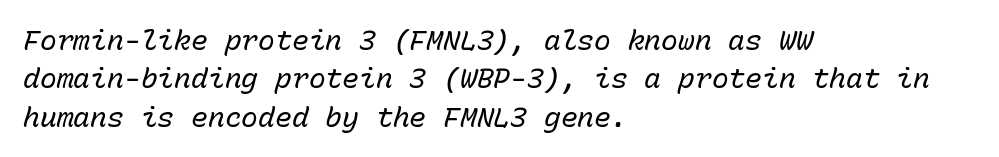
Q: Is the text bold? A: No.
Q: Is the text italic (slanted)? A: Yes, it leans right by about 15 degrees.
Q: Is the text underlined? A: No.
Q: How is the paragraph aligned? A: Left-aligned.
Q: Is the spacing between letters normal or unusually wide? A: Normal.
Q: Is the spacing between lines tight, normal or loose? A: Normal.
Q: Width (condensed, normal, or wide)? A: Normal.
Q: Stroke contrast? A: Low.
Q: x-height? A: Medium.
Q: Monospaced? A: Yes.
